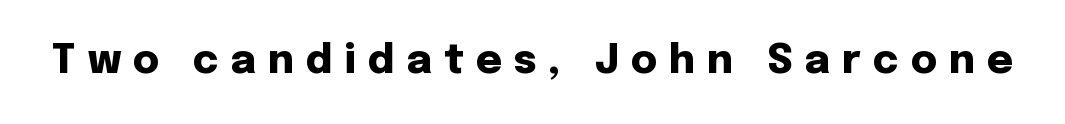
The image shows 40 px heavy sans-serif type, upright; set unusually wide letter spacing (+0.3 em), not underlined; low stroke contrast and a medium x-height.
